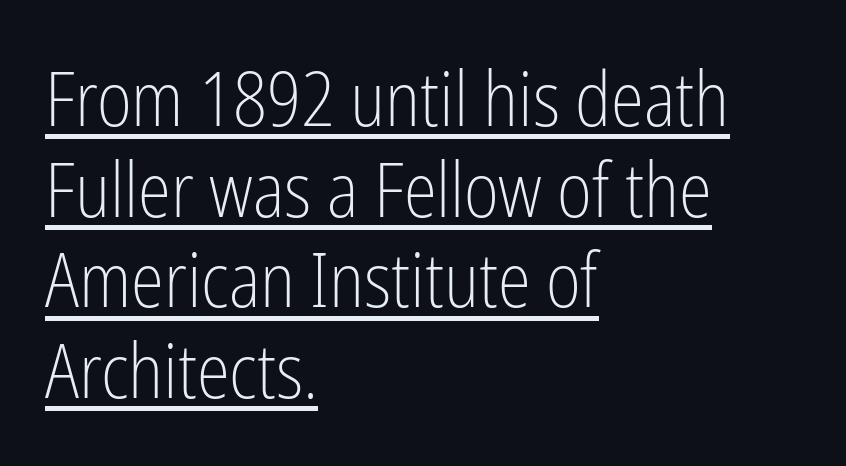
Q: Is the text bold? A: No.
Q: Is the text italic (slanted)? A: No, it is upright.
Q: Is the typeface a serif or a sans-serif typeface? A: Sans-serif.
Q: Is the text underlined? A: Yes.
Q: How is the paragraph aligned? A: Left-aligned.
Q: Is the spacing between letters normal or unusually wide? A: Normal.
Q: Width (condensed, normal, or wide)? A: Condensed.
Q: Stroke contrast? A: Low.
Q: x-height? A: Medium.
Q: Monospaced? A: No.
